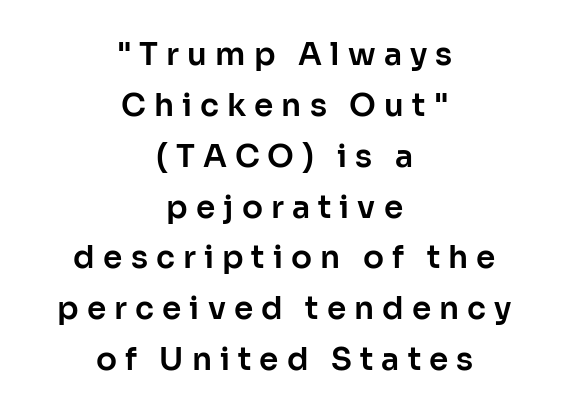
{"serif": "no", "italic": "no", "width": "normal", "stroke_contrast": "low", "x_height": "medium", "monospaced": "no", "underline": "no", "align": "center", "line_spacing": "normal", "line_spacing_ratio": 1.64, "letter_spacing": "wide", "letter_spacing_em": 0.26, "glyph_px": 31}
